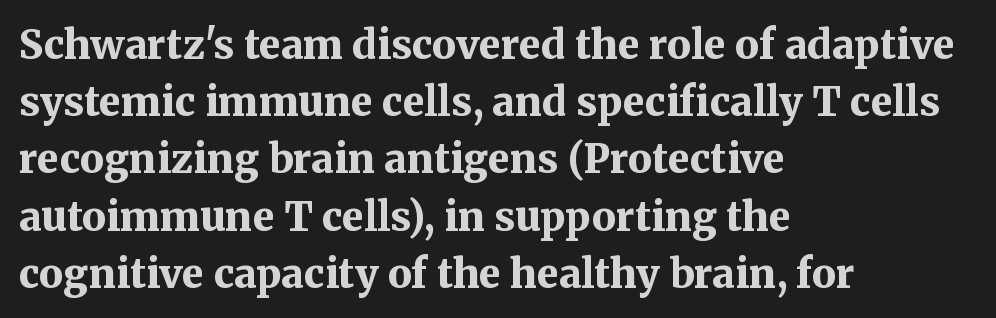
The passage shown is typeset with a serif family. Left-aligned paragraph, ragged on the right. Posture: straight, roman, zero tilt. Nobody touched the tracking dial on this one. Varying glyph widths throughout — classic text-font behaviour.
